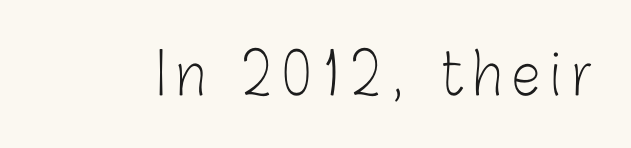
The image shows 57 px light, condensed sans-serif type, upright; set unusually wide letter spacing (+0.2 em), not underlined; low stroke contrast and a medium x-height.
